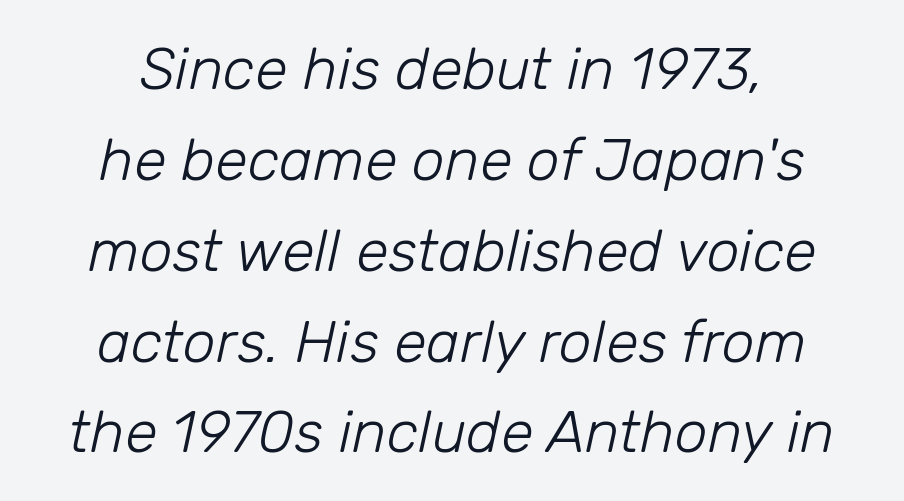
A clean baseline with only descenders dipping below it. Slanted lettering throughout. Compared with typical paragraphs, the rows here are spaced about the same. The letterforms sit shoulder to shoulder at normal distance. No chunkiness to these letters — they're not bold. Notice how the passage keeps no hard edge, just a central spine.
